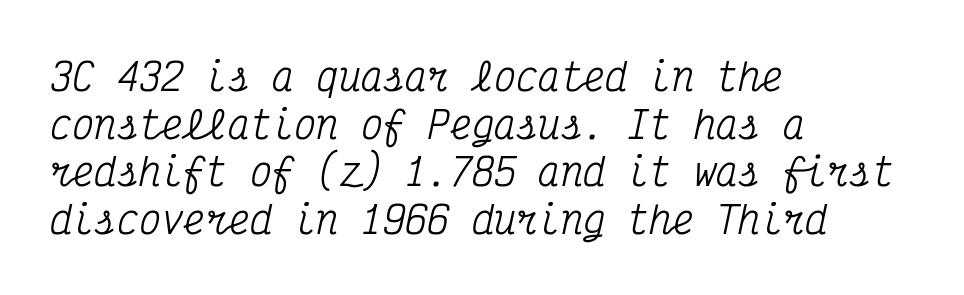
The image shows 37 px condensed serif type, italic (leaning right), monospaced; set left-aligned, normal line spacing (1.29x), normal letter spacing, not underlined; medium stroke contrast and a medium x-height.
